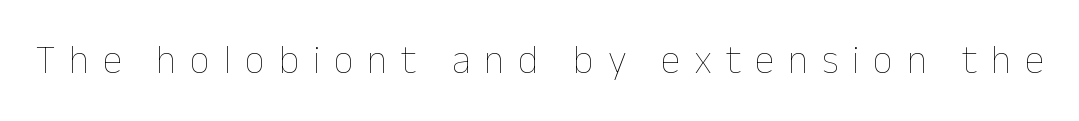
Tall strokes in this sample are plumb rather than angled. These lines are rendered in a variable-pitch font. Glyph-to-glyph distance is far greater than everyday printed text. This rendering features lettering with no underline.
